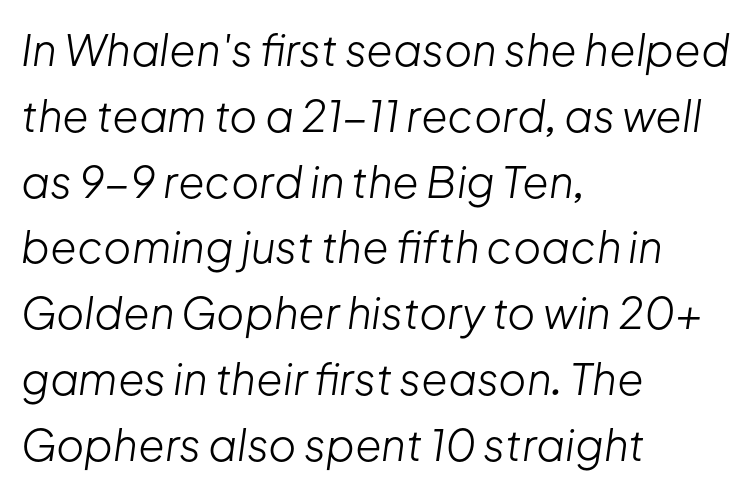
The image shows 43 px light type, italic (leaning right); set left-aligned, normal line spacing (1.53x), normal letter spacing, not underlined; low stroke contrast and a medium x-height.
